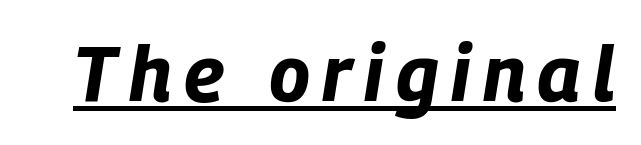
Note the varied advance widths — an 'i' is clearly narrower than an 'm'. This rendering features underlined lettering. Plenty of ink on the page — the face is bold. When letters slant like this, we call the style italic.
